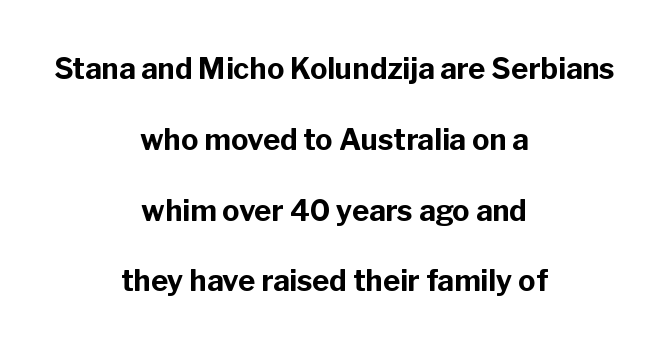
{"serif": "no", "italic": "no", "bold": "yes", "weight": "bold", "width": "normal", "stroke_contrast": "low", "x_height": "medium", "monospaced": "no", "underline": "no", "align": "center", "line_spacing": "loose", "line_spacing_ratio": 2.44, "letter_spacing": "normal", "letter_spacing_em": 0.0, "glyph_px": 29}
